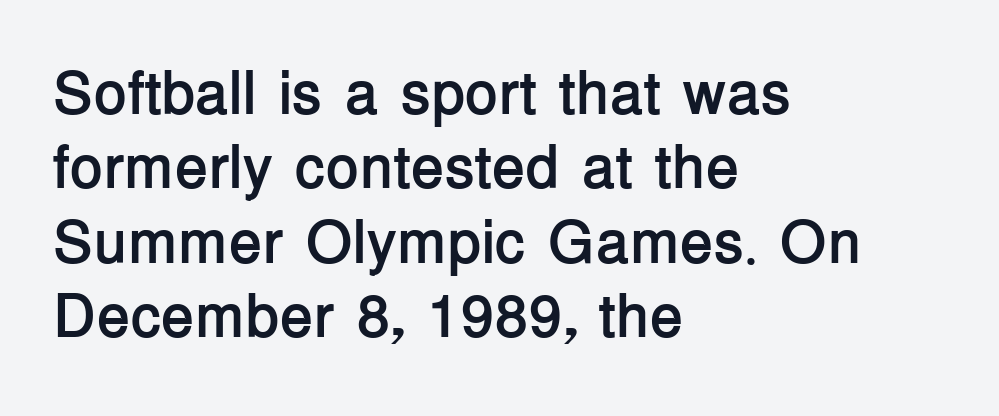
You'd pick this weight for a headline — it's a proper bold. No feet cap the strokes, marking this as sans-serif type. The zone under the glyphs is completely vacant. Note the varied advance widths — an 'i' is clearly narrower than an 'm'.
